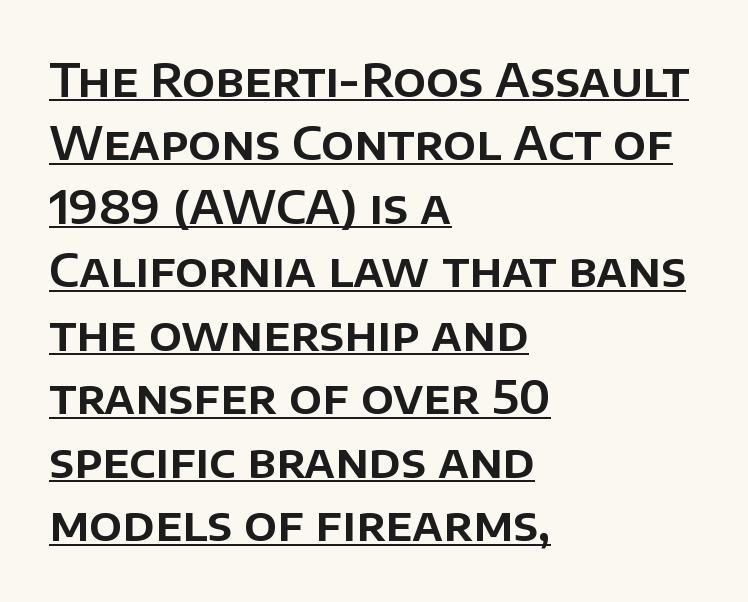
Q: Is the text italic (slanted)? A: No, it is upright.
Q: Is the typeface a serif or a sans-serif typeface? A: Sans-serif.
Q: Is the text underlined? A: Yes.
Q: How is the paragraph aligned? A: Left-aligned.
Q: Is the spacing between letters normal or unusually wide? A: Normal.
Q: Is the spacing between lines tight, normal or loose? A: Normal.
Q: Width (condensed, normal, or wide)? A: Normal.
Q: Stroke contrast? A: Low.
Q: x-height? A: Large.
Q: Monospaced? A: No.
